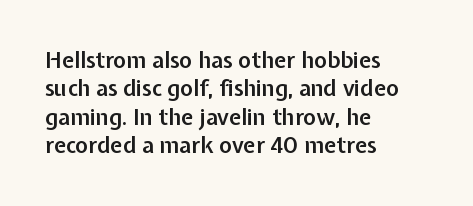
{"italic": "no", "bold": "semi", "underline": "no", "align": "left", "line_spacing": "normal", "line_spacing_ratio": 1.29, "letter_spacing": "normal", "letter_spacing_em": 0.0, "glyph_px": 22}
